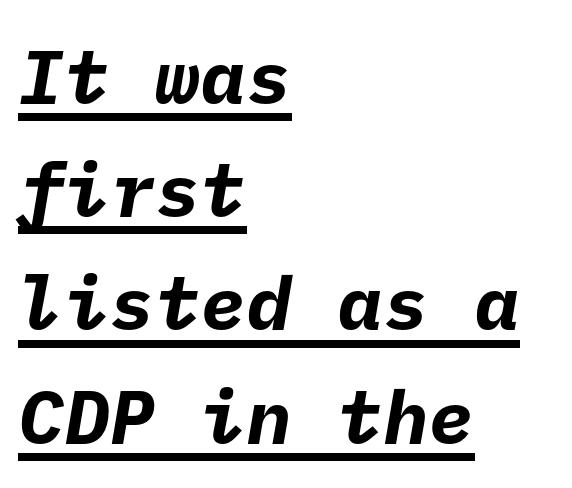
Q: Is the text bold? A: Yes.
Q: Is the typeface a serif or a sans-serif typeface? A: Sans-serif.
Q: Is the text underlined? A: Yes.
Q: How is the paragraph aligned? A: Left-aligned.
Q: Is the spacing between letters normal or unusually wide? A: Normal.
Q: Is the spacing between lines tight, normal or loose? A: Normal.
Q: Width (condensed, normal, or wide)? A: Normal.
Q: Stroke contrast? A: Low.
Q: x-height? A: Medium.
